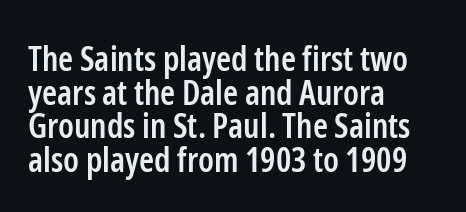
In terms of letterform style, serifs are entirely absent. Just letters on the line, the space beneath them empty. Students, observe: this is what under-led, compact text looks like. Think of a printed novel: that variable character pitch is what you see here. Bold? Not quite — semibold, heavier than regular but stopping short.
